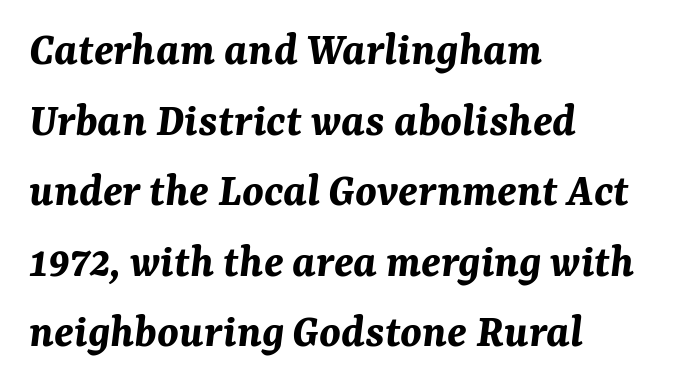
The image shows 48 px bold type, italic (leaning right); set left-aligned, normal line spacing (1.47x), normal letter spacing, not underlined; medium stroke contrast and a medium x-height.
